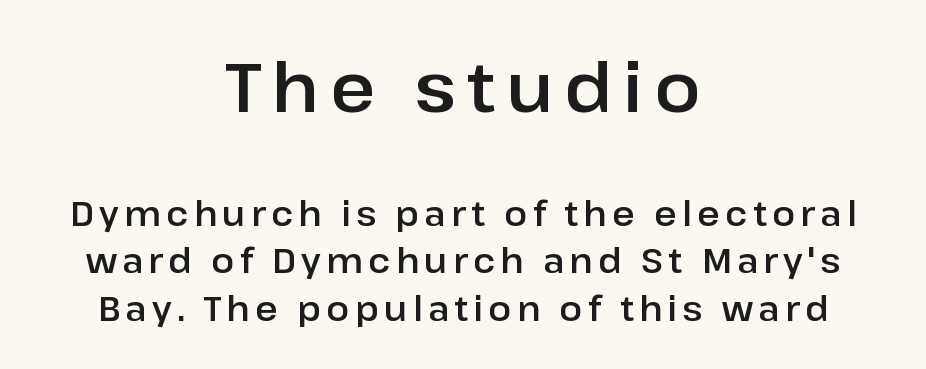
The image shows 69 px sans-serif type, upright; set centered, normal line spacing (1.39x), not underlined; the first (top) block is 2.03x larger; low stroke contrast and a medium x-height.
